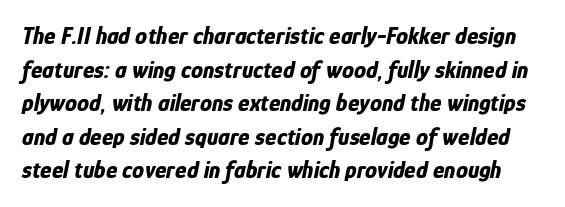
The image shows 24 px bold type, italic (leaning right); set normal line spacing (1.4x), normal letter spacing, not underlined.
